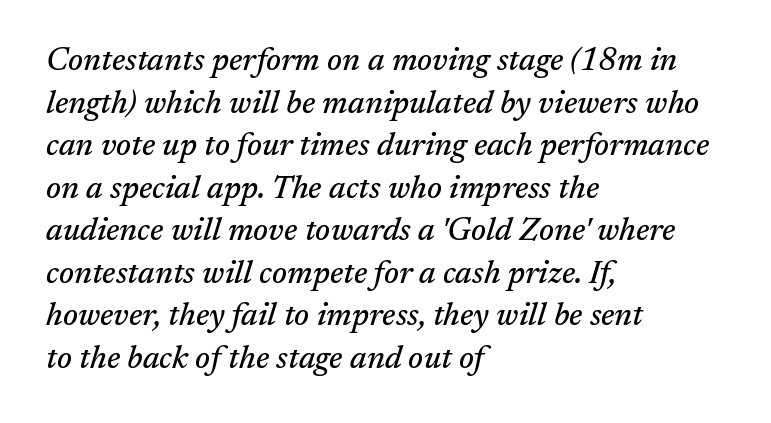
The image shows 32 px serif type, italic (leaning right); set left-aligned, normal line spacing (1.33x), normal letter spacing, not underlined; medium stroke contrast and a medium x-height.
